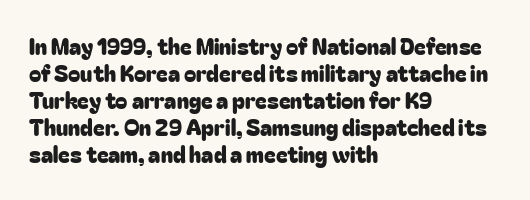
Q: Is the text italic (slanted)? A: No, it is upright.
Q: Is the text underlined? A: No.
Q: How is the paragraph aligned? A: Left-aligned.
Q: Is the spacing between letters normal or unusually wide? A: Normal.
